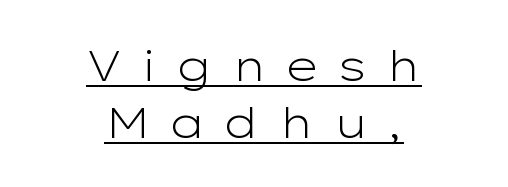
Q: Is the text bold? A: No.
Q: Is the text italic (slanted)? A: No, it is upright.
Q: Is the typeface a serif or a sans-serif typeface? A: Sans-serif.
Q: Is the text underlined? A: Yes.
Q: How is the paragraph aligned? A: Centered.
Q: Is the spacing between letters normal or unusually wide? A: Unusually wide.
Q: Is the spacing between lines tight, normal or loose? A: Normal.
Q: Width (condensed, normal, or wide)? A: Wide.
Q: Stroke contrast? A: Low.
Q: x-height? A: Medium.
Q: Monospaced? A: No.
